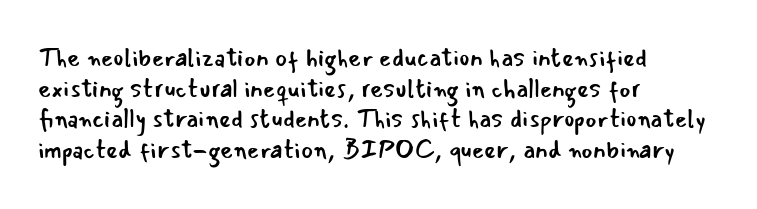
{"italic": "no", "bold": "no", "underline": "no", "align": "left", "line_spacing_ratio": 1.23, "letter_spacing": "normal", "letter_spacing_em": 0.0, "glyph_px": 25}
